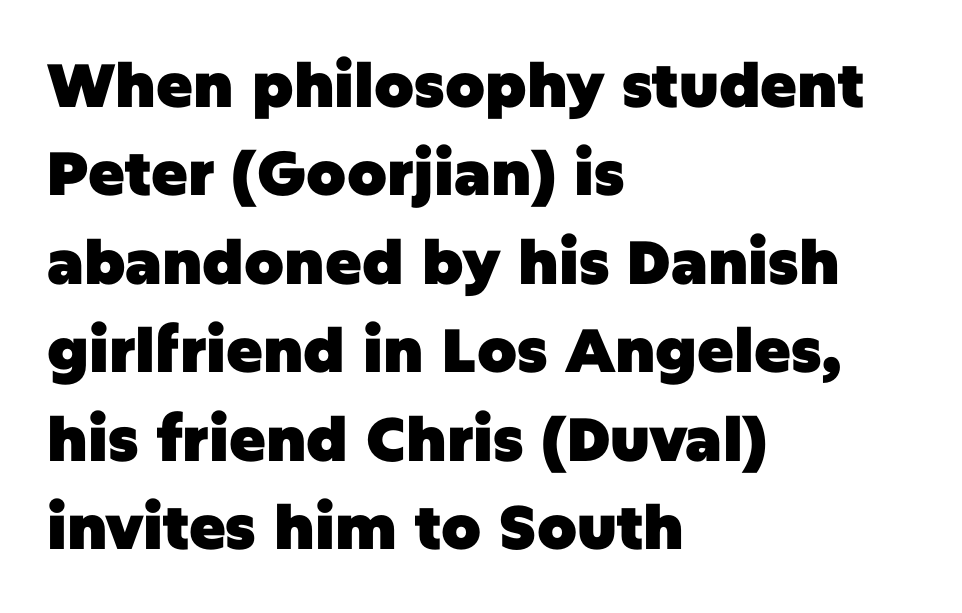
The space directly below the letters is spotless. As a designer I'd log this as weight 700, bold. Characters follow at the spacing the type designer built in. This is the regular roman posture of the typeface.
